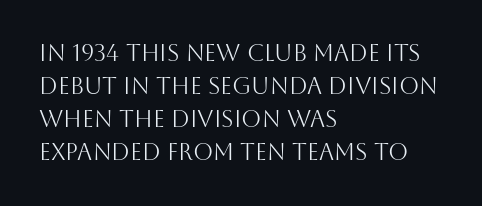
Q: Is the text bold? A: No.
Q: Is the text italic (slanted)? A: No, it is upright.
Q: Is the text underlined? A: No.
Q: How is the paragraph aligned? A: Left-aligned.
Q: Is the spacing between letters normal or unusually wide? A: Normal.
Q: Is the spacing between lines tight, normal or loose? A: Normal.
